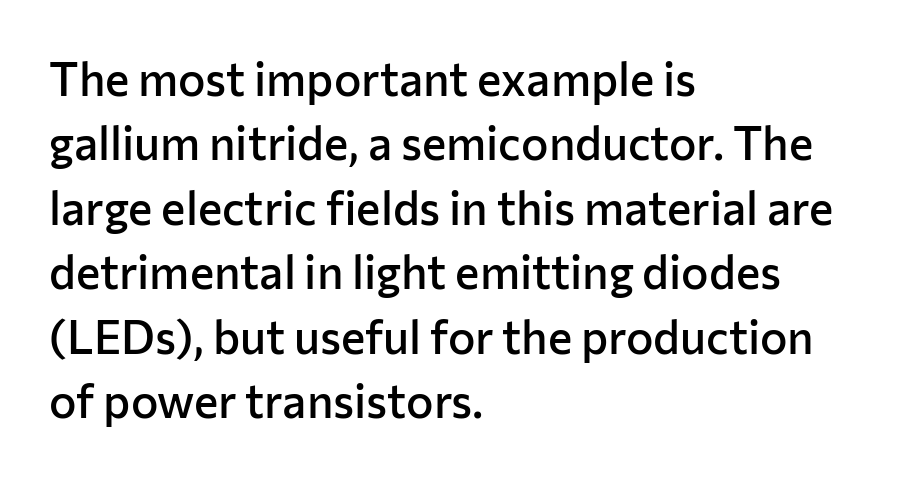
Is this a fixed-width face? No — the glyphs have proportional, varying widths. Layout note: lines flush left. Serif or sans? Sans — the stroke terminals are bare. The area under the type is left untouched. The strokes are fattened partway — semibold, not bold.
